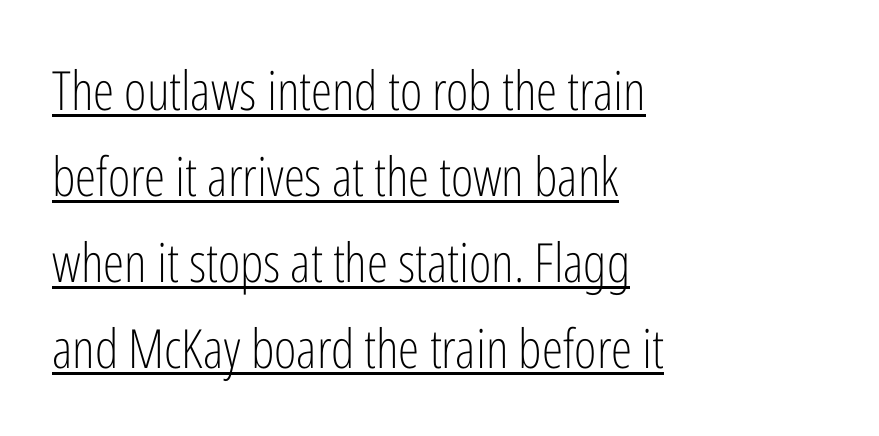
Q: Is the text bold? A: No.
Q: Is the text italic (slanted)? A: No, it is upright.
Q: Is the typeface a serif or a sans-serif typeface? A: Sans-serif.
Q: Is the text underlined? A: Yes.
Q: How is the paragraph aligned? A: Left-aligned.
Q: Is the spacing between letters normal or unusually wide? A: Normal.
Q: Is the spacing between lines tight, normal or loose? A: Normal.
Q: Width (condensed, normal, or wide)? A: Condensed.
Q: Stroke contrast? A: Low.
Q: x-height? A: Medium.
Q: Monospaced? A: No.
